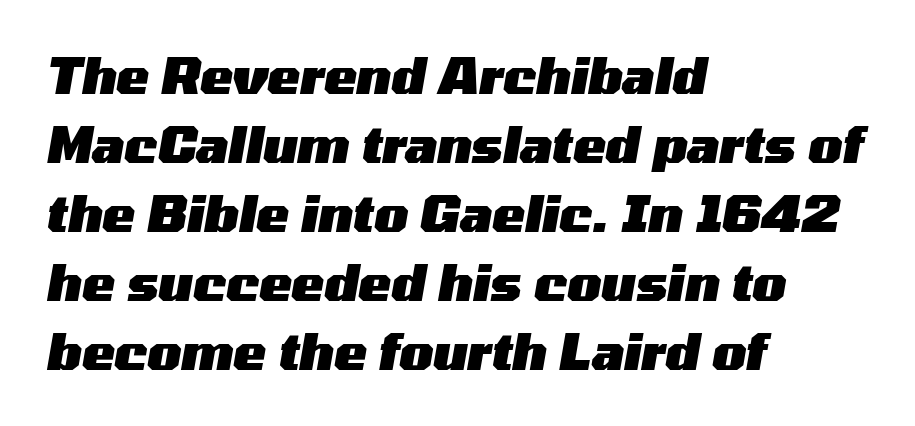
{"italic": "yes", "lean": "right", "slant_degrees": 10, "bold": "yes", "weight": "heavy", "width": "wide", "stroke_contrast": "medium", "x_height": "medium", "monospaced": "no", "underline": "no", "align": "left", "line_spacing": "normal", "line_spacing_ratio": 1.41, "letter_spacing": "normal", "letter_spacing_em": 0.0, "glyph_px": 49}
